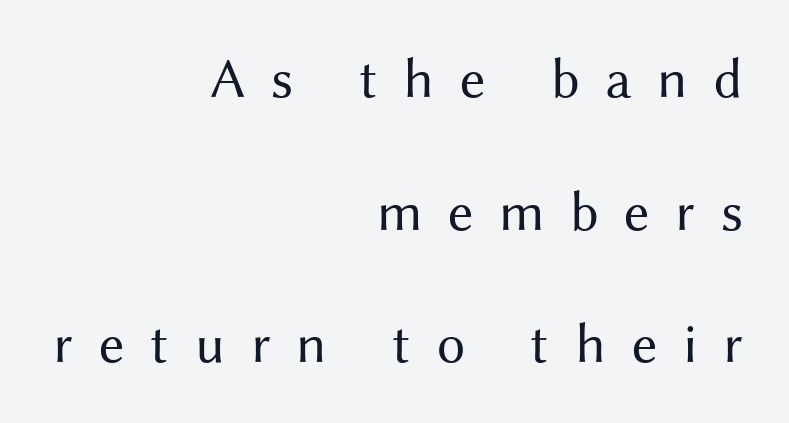
{"serif": "no", "italic": "no", "bold": "no", "weight": "regular", "width": "normal", "stroke_contrast": "medium", "x_height": "medium", "monospaced": "no", "underline": "no", "align": "right", "line_spacing": "loose", "line_spacing_ratio": 2.37, "letter_spacing": "wide", "letter_spacing_em": 0.46, "glyph_px": 56}
